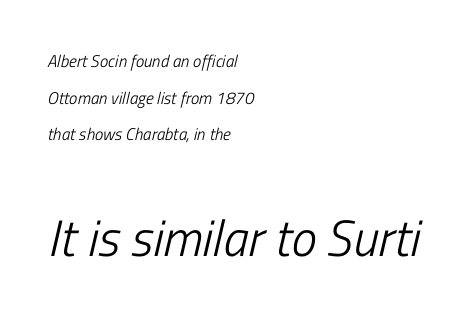
Q: Is the text bold? A: No.
Q: Is the text italic (slanted)? A: Yes, it leans right by about 13 degrees.
Q: Is the text underlined? A: No.
Q: How is the paragraph aligned? A: Left-aligned.
Q: Is the spacing between letters normal or unusually wide? A: Normal.
Q: Is the spacing between lines tight, normal or loose? A: Loose.
Q: Which block of text is set in a larger size, the first (top) or the second (bottom)? A: The second (bottom) one.
Q: Width (condensed, normal, or wide)? A: Condensed.
Q: Stroke contrast? A: Low.
Q: x-height? A: Medium.
Q: Monospaced? A: No.
